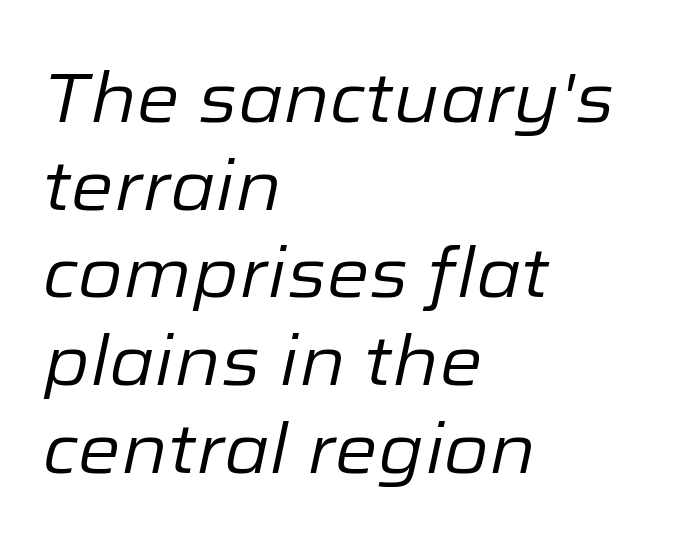
Q: Is the text bold? A: No.
Q: Is the text italic (slanted)? A: Yes, it leans right by about 12 degrees.
Q: Is the text underlined? A: No.
Q: How is the paragraph aligned? A: Left-aligned.
Q: Is the spacing between letters normal or unusually wide? A: Normal.
Q: Is the spacing between lines tight, normal or loose? A: Normal.
Q: Width (condensed, normal, or wide)? A: Normal.
Q: Stroke contrast? A: Low.
Q: x-height? A: Medium.
Q: Monospaced? A: No.
